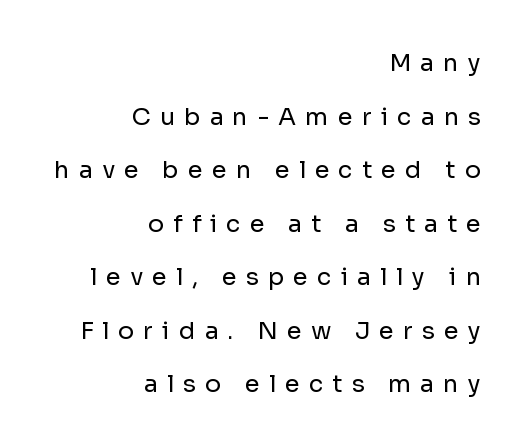
Q: Is the text bold? A: No.
Q: Is the text italic (slanted)? A: No, it is upright.
Q: Is the text underlined? A: No.
Q: How is the paragraph aligned? A: Right-aligned.
Q: Is the spacing between letters normal or unusually wide? A: Unusually wide.
Q: Is the spacing between lines tight, normal or loose? A: Loose.
